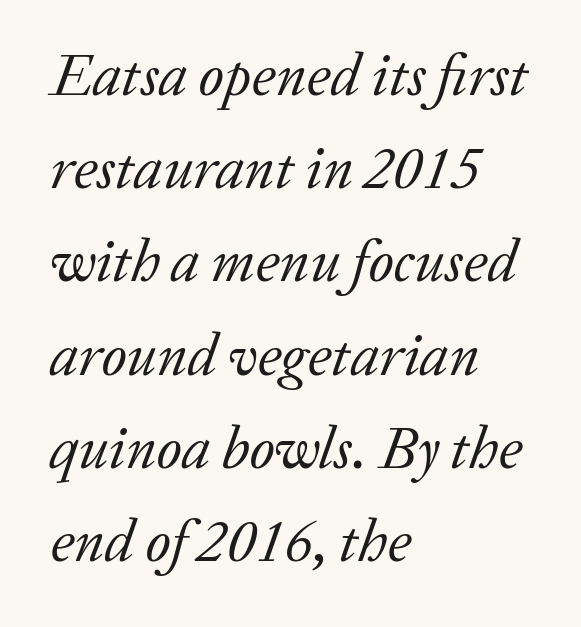
{"serif": "yes", "italic": "yes", "lean": "right", "slant_degrees": 20, "bold": "no", "weight": "regular", "width": "normal", "stroke_contrast": "low", "x_height": "medium", "monospaced": "no", "underline": "no", "align": "left", "line_spacing": "normal", "line_spacing_ratio": 1.58, "letter_spacing": "normal", "letter_spacing_em": 0.0, "glyph_px": 59}
